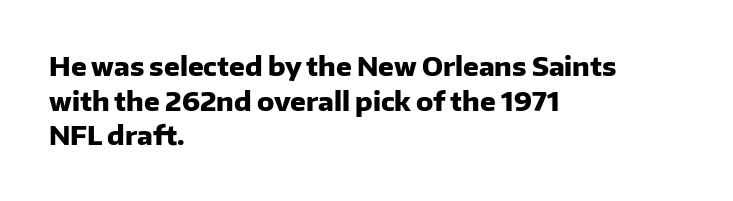
Q: Is the text bold? A: Yes.
Q: Is the text italic (slanted)? A: No, it is upright.
Q: Is the text underlined? A: No.
Q: How is the paragraph aligned? A: Left-aligned.
Q: Is the spacing between letters normal or unusually wide? A: Normal.
Q: Is the spacing between lines tight, normal or loose? A: Normal.
